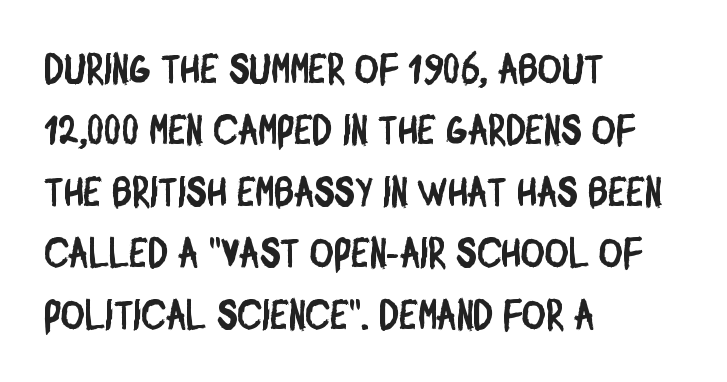
Q: Is the typeface a serif or a sans-serif typeface? A: Sans-serif.
Q: Is the text underlined? A: No.
Q: How is the paragraph aligned? A: Left-aligned.
Q: Is the spacing between letters normal or unusually wide? A: Normal.
Q: Is the spacing between lines tight, normal or loose? A: Normal.
Q: Width (condensed, normal, or wide)? A: Condensed.
Q: Stroke contrast? A: Low.
Q: x-height? A: Large.
Q: Monospaced? A: No.
